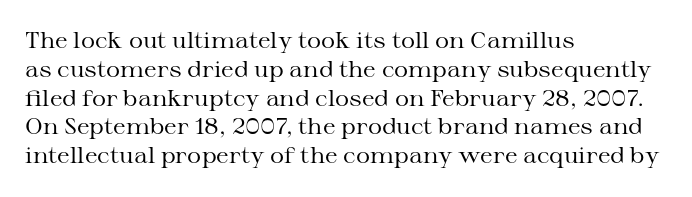
No extra ink here — the face is not bold. The ragged edge is on the right, which tells us the setting is flush left. Decoration check: the copy has no underline. Between one letter and the next there's only the usual sliver of space. No italicization has been applied; the sample stays upright. Successive baselines arrive at the customary interval.
